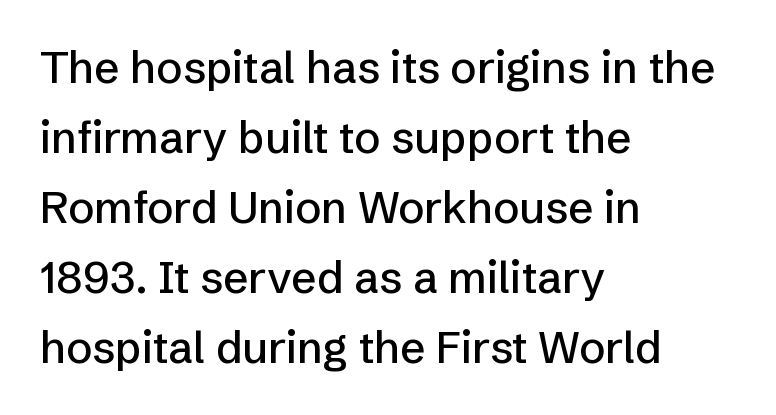
{"serif": "no", "italic": "no", "width": "normal", "stroke_contrast": "low", "x_height": "medium", "monospaced": "no", "underline": "no", "align": "left", "line_spacing": "normal", "line_spacing_ratio": 1.59, "letter_spacing": "normal", "letter_spacing_em": 0.0, "glyph_px": 44}
